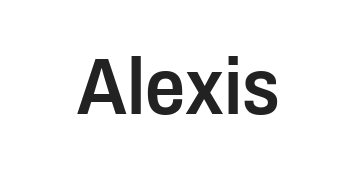
Q: Is the text bold? A: Semi-bold.
Q: Is the text italic (slanted)? A: No, it is upright.
Q: Is the typeface a serif or a sans-serif typeface? A: Sans-serif.
Q: Is the text underlined? A: No.
Q: Is the spacing between letters normal or unusually wide? A: Normal.
Q: Width (condensed, normal, or wide)? A: Condensed.
Q: Stroke contrast? A: Low.
Q: x-height? A: Medium.
Q: Monospaced? A: No.
